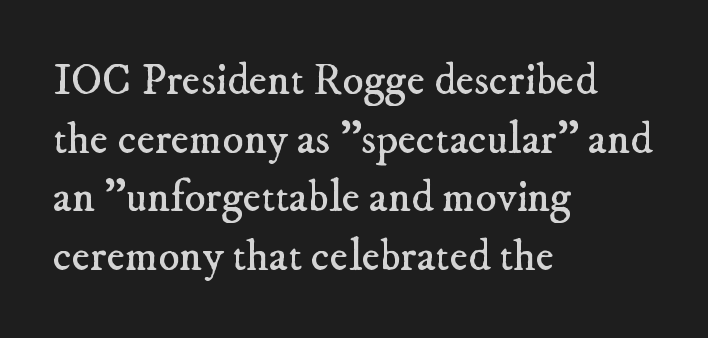
The image shows 44 px regular-weight serif type; set left-aligned, normal line spacing (1.33x), normal letter spacing, not underlined; low stroke contrast and a small x-height.
